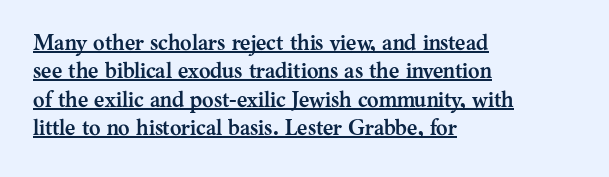
The image shows 22 px bold type, upright; set left-aligned, normal line spacing (1.29x), normal letter spacing, underlined.
